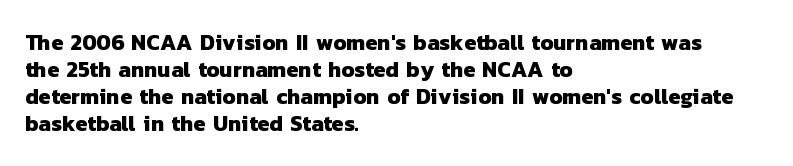
{"bold": "yes", "underline": "no", "align": "left", "line_spacing_ratio": 1.23, "letter_spacing": "normal", "letter_spacing_em": 0.0, "glyph_px": 22}
